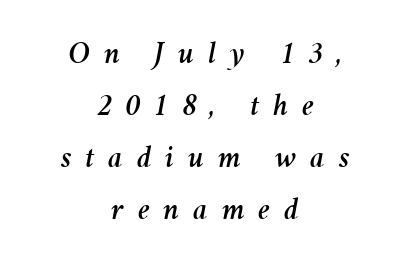
{"italic": "yes", "lean": "right", "slant_degrees": 11, "width": "normal", "stroke_contrast": "medium", "x_height": "medium", "monospaced": "no", "underline": "no", "align": "center", "line_spacing": "normal", "line_spacing_ratio": 1.63, "letter_spacing": "wide", "letter_spacing_em": 0.43, "glyph_px": 32}
